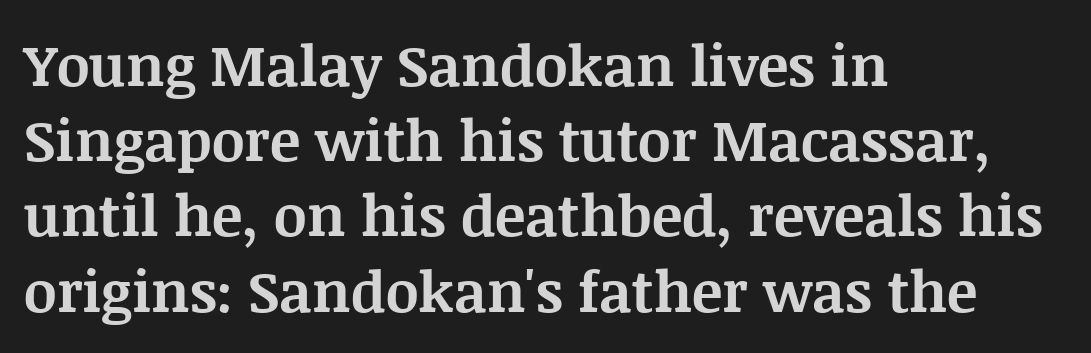
{"serif": "yes", "italic": "no", "bold": "yes", "weight": "bold", "width": "normal", "stroke_contrast": "medium", "x_height": "large", "monospaced": "no", "underline": "no", "align": "left", "line_spacing": "normal", "line_spacing_ratio": 1.32, "letter_spacing": "normal", "letter_spacing_em": 0.0, "glyph_px": 57}
